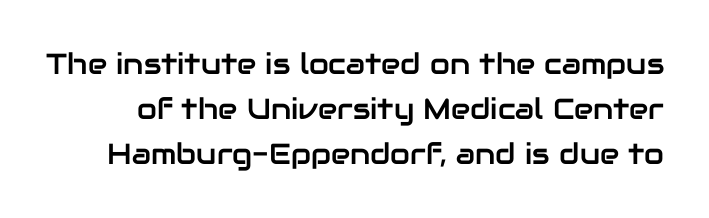
{"serif": "no", "italic": "no", "width": "normal", "stroke_contrast": "low", "x_height": "medium", "monospaced": "no", "underline": "no", "line_spacing": "normal", "line_spacing_ratio": 1.55, "letter_spacing": "normal", "letter_spacing_em": 0.0, "glyph_px": 29}
